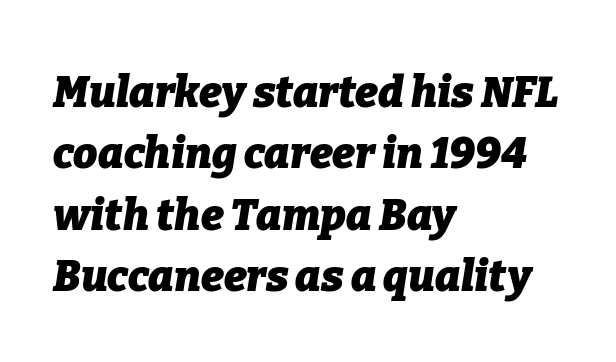
The image shows 43 px heavy type, italic (leaning right); set left-aligned, normal line spacing (1.43x), normal letter spacing, not underlined; low stroke contrast and a medium x-height.
